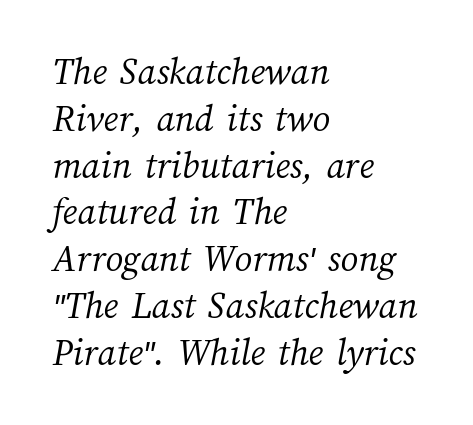
The image shows 39 px light type; set left-aligned, line spacing 1.2x, normal letter spacing, not underlined; medium stroke contrast and a medium x-height.
